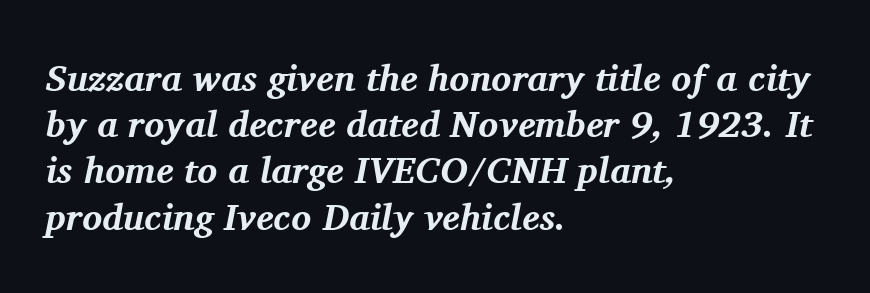
Q: Is the text bold? A: Yes.
Q: Is the text italic (slanted)? A: Yes, it leans right by about 11 degrees.
Q: Is the typeface a serif or a sans-serif typeface? A: Serif.
Q: Is the text underlined? A: No.
Q: How is the paragraph aligned? A: Left-aligned.
Q: Is the spacing between letters normal or unusually wide? A: Normal.
Q: Is the spacing between lines tight, normal or loose? A: Normal.
Q: Width (condensed, normal, or wide)? A: Normal.
Q: Stroke contrast? A: Medium.
Q: x-height? A: Medium.
Q: Monospaced? A: No.
